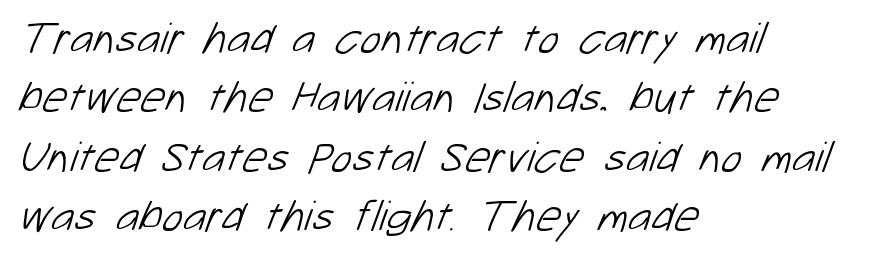
Looks like regular typesetting: each glyph gets only the width it needs. What stands out about the letter spacing? Nothing — it is the standard amount. Unmarked baselines from the first word to the last. Regarding leading, the lines here are spaced in the standard way. Letters have the restrained weight of plain body copy at most. The setting favours the left margin, as ordinary paragraphs usually do.
